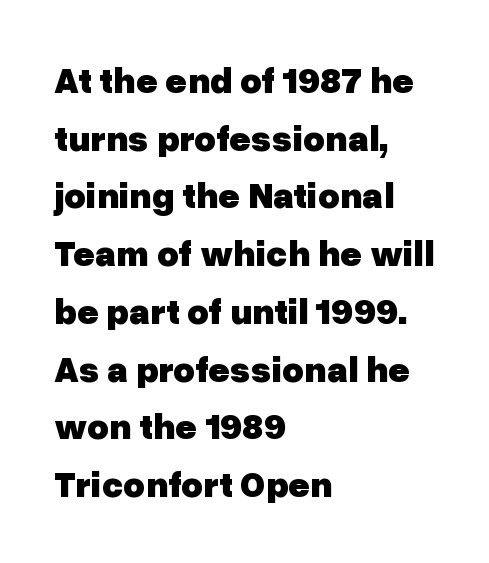
The image shows 37 px heavy sans-serif type, upright; set left-aligned, normal line spacing (1.56x), normal letter spacing, not underlined; low stroke contrast and a medium x-height.
